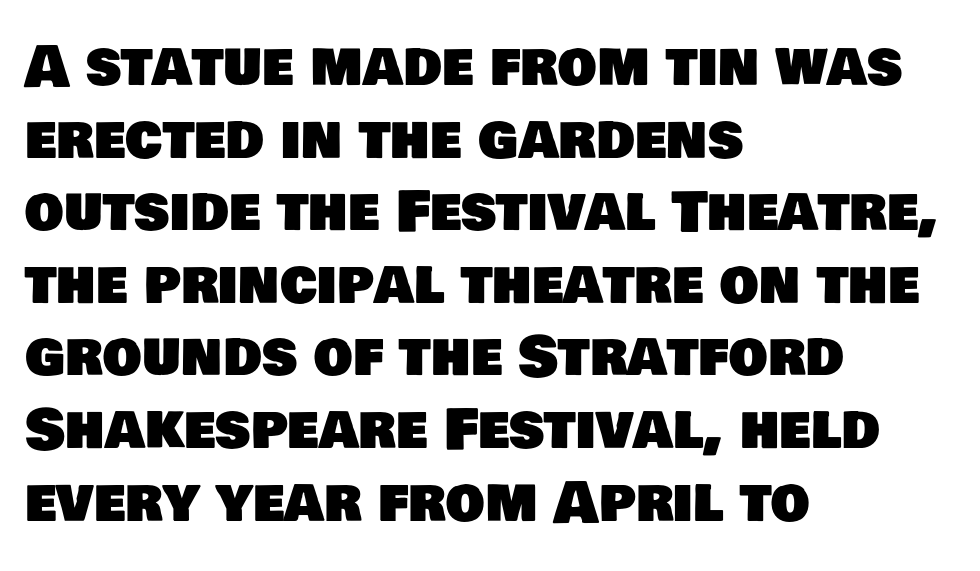
Q: Is the typeface a serif or a sans-serif typeface? A: Sans-serif.
Q: Is the text underlined? A: No.
Q: How is the paragraph aligned? A: Left-aligned.
Q: Is the spacing between letters normal or unusually wide? A: Normal.
Q: Is the spacing between lines tight, normal or loose? A: Normal.
Q: Width (condensed, normal, or wide)? A: Normal.
Q: Stroke contrast? A: Low.
Q: x-height? A: Large.
Q: Monospaced? A: No.
